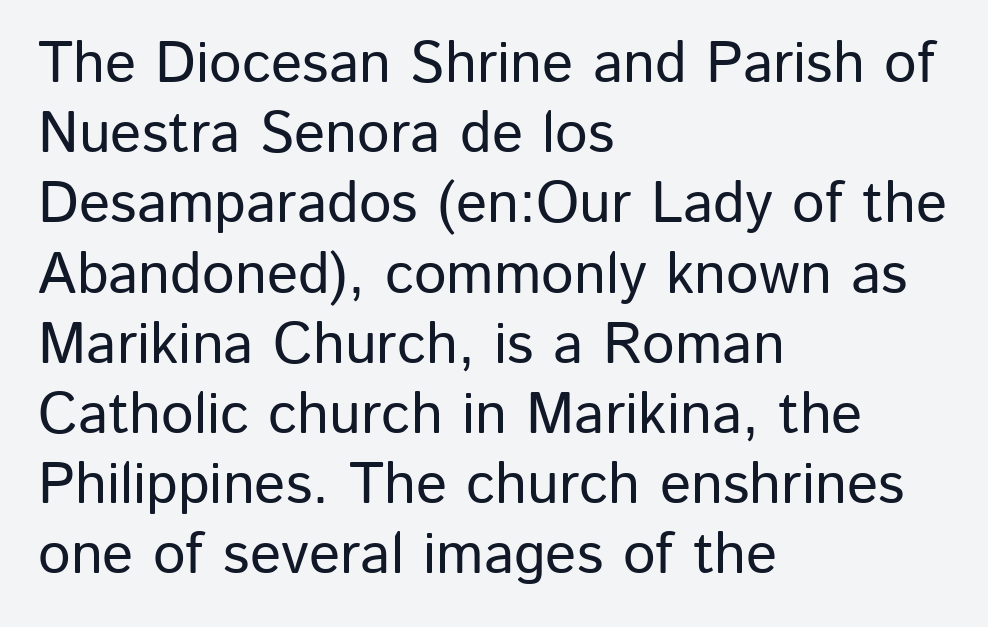
{"serif": "no", "italic": "no", "width": "normal", "stroke_contrast": "low", "x_height": "medium", "monospaced": "no", "underline": "no", "align": "left", "line_spacing_ratio": 1.21, "letter_spacing": "normal", "letter_spacing_em": 0.0, "glyph_px": 58}
